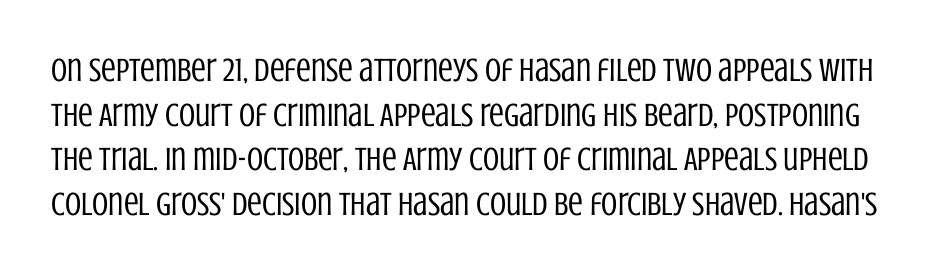
{"serif": "no", "italic": "no", "bold": "no", "weight": "regular", "width": "condensed", "stroke_contrast": "low", "x_height": "large", "monospaced": "no", "underline": "no", "line_spacing": "normal", "line_spacing_ratio": 1.35, "letter_spacing": "normal", "letter_spacing_em": 0.0, "glyph_px": 33}
